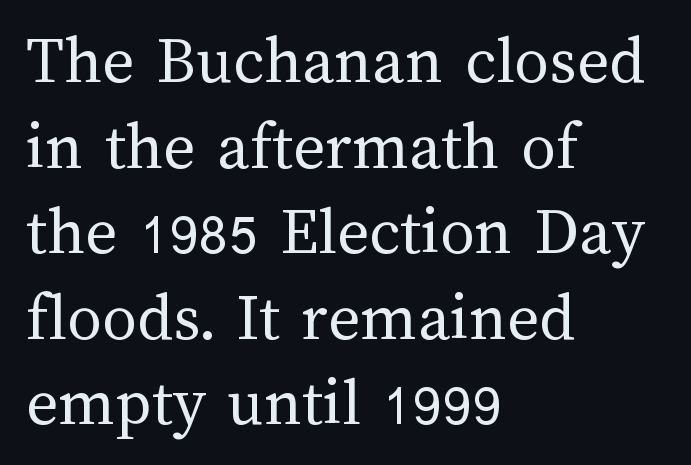
The image shows 69 px regular-weight type, upright; set left-aligned, line spacing 1.24x, normal letter spacing, not underlined; medium stroke contrast and a medium x-height.
